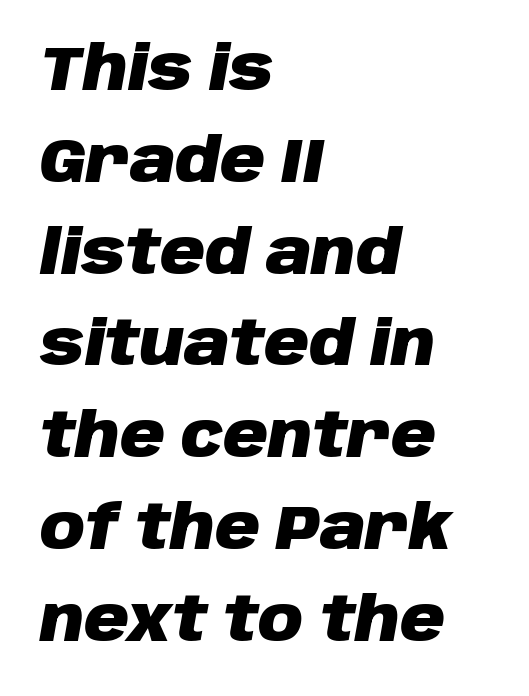
{"italic": "yes", "lean": "right", "slant_degrees": 10, "bold": "yes", "weight": "heavy", "width": "normal", "stroke_contrast": "low", "x_height": "large", "monospaced": "no", "underline": "no", "align": "left", "line_spacing": "normal", "line_spacing_ratio": 1.48, "letter_spacing": "normal", "letter_spacing_em": 0.0, "glyph_px": 62}
